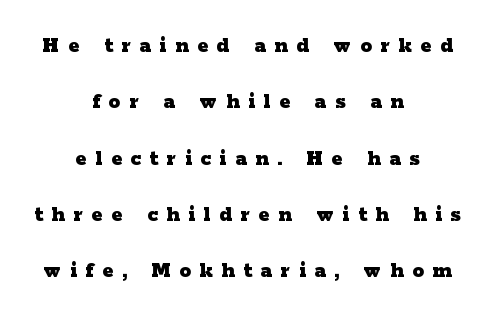
Between one letter and the next there's a generous, obvious gap. Bold? Absolutely — the strokes are thick and heavy. Teacher's note: observe the equal gaps on both sides — that is centered alignment. A clean baseline with only descenders dipping below it. Is there much room between lines? Yes — plenty of vertical air separates them. Italic: no, the glyphs are upright roman.
